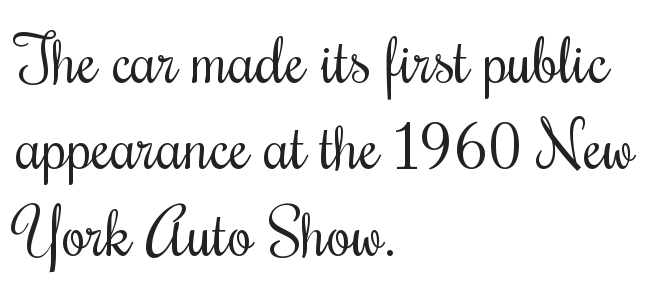
{"bold": "no", "weight": "regular", "width": "condensed", "stroke_contrast": "medium", "x_height": "small", "monospaced": "no", "underline": "no", "align": "left", "line_spacing": "normal", "line_spacing_ratio": 1.35, "letter_spacing": "normal", "letter_spacing_em": 0.0, "glyph_px": 64}
